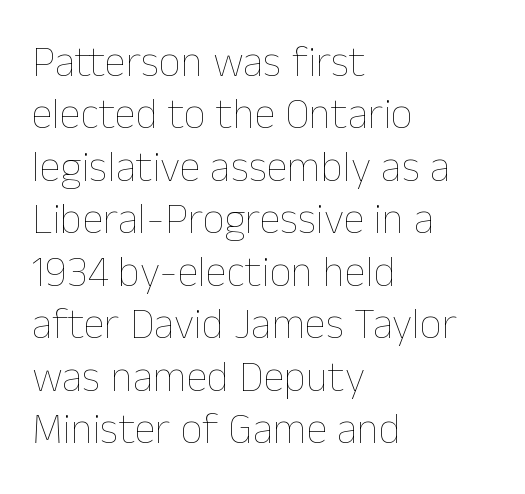
Italic? Not at all — the glyphs are vertical. Caption: face not bold, strokes unweighted. Is this a fixed-width face? No — the glyphs have proportional, varying widths. Descenders hang freely into open space. The paragraph shown leans on its left margin. Tracking here is standard; glyphs follow each other at the usual distance.
